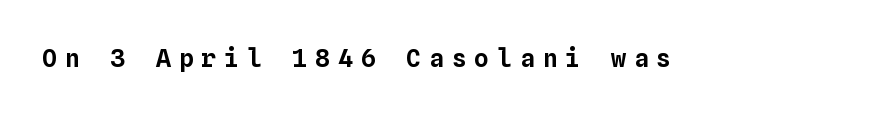
The image shows 25 px text type, upright; set unusually wide letter spacing (+0.31 em), not underlined.
